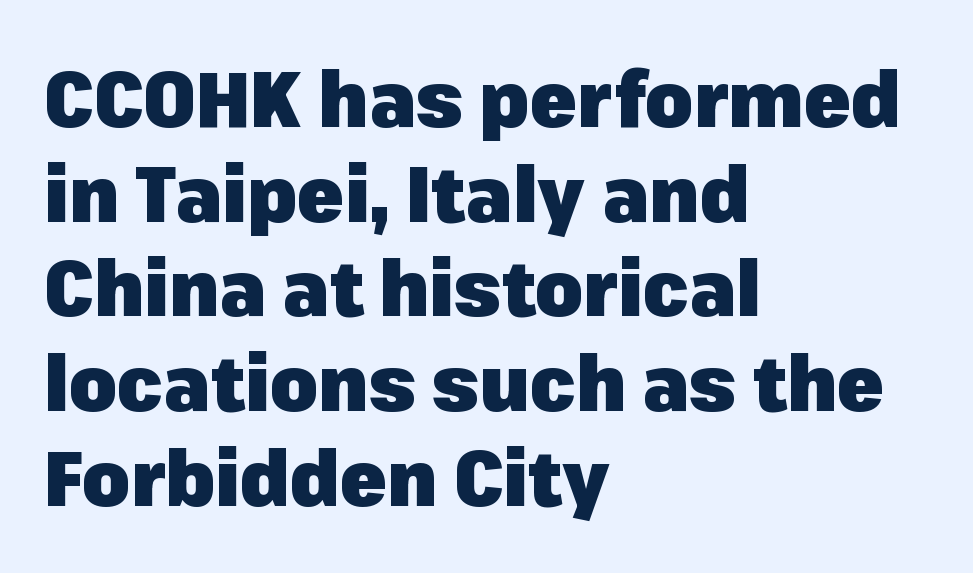
The ragged edge is on the right, which tells us the setting is flush left. This rendering employs a face without finishing strokes, i.e., a sans-serif. This sample uses an upright cut, with every glyph sitting square on the baseline. The sample has been set heavy, in full bold. Is the letter spacing exaggerated? No — it looks like the ordinary default. Glance below the letters and you will spot only blank space.
